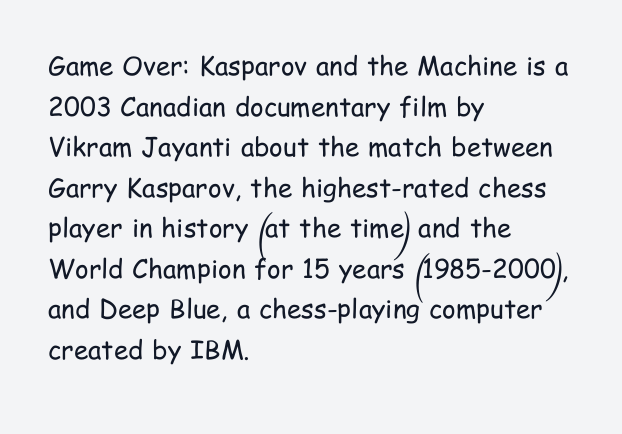
{"italic": "no", "bold": "no", "underline": "no", "align": "left", "line_spacing": "normal", "line_spacing_ratio": 1.56, "letter_spacing": "normal", "letter_spacing_em": 0.0, "glyph_px": 26}
